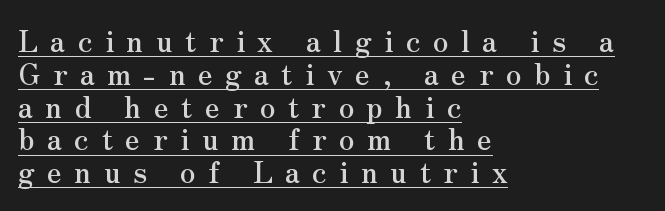
Caption: lettering with a line underneath. Is this a fixed-width face? No — the glyphs have proportional, varying widths. What stands out about the letter spacing? Its width — letters are far apart. Does the type have serifs? Yes, each stem ends in a small foot. Tall strokes in this sample are plumb rather than angled. The setting favours the left margin, as ordinary paragraphs usually do.
